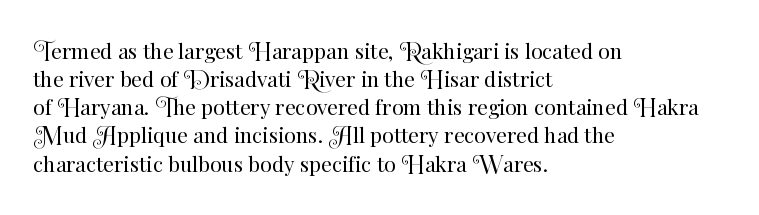
Q: Is the text bold? A: No.
Q: Is the text italic (slanted)? A: No, it is upright.
Q: Is the text underlined? A: No.
Q: How is the paragraph aligned? A: Left-aligned.
Q: Is the spacing between letters normal or unusually wide? A: Normal.
Q: Is the spacing between lines tight, normal or loose? A: Normal.
